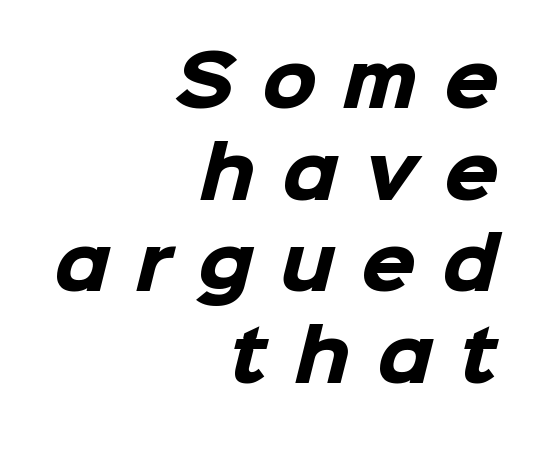
A typesetter would call this proportional, since set widths differ per character. Typographic density is high because the face is bold. Type without underlining. Where is the straight margin? On the right.
